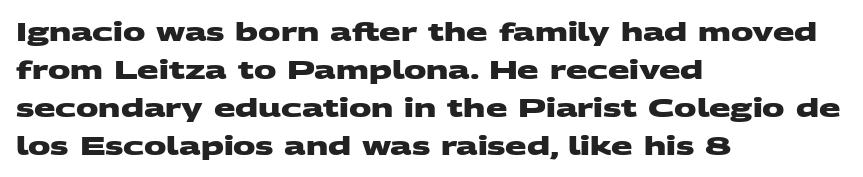
The image shows 25 px bold type; set left-aligned, normal line spacing (1.52x), normal letter spacing, not underlined.
